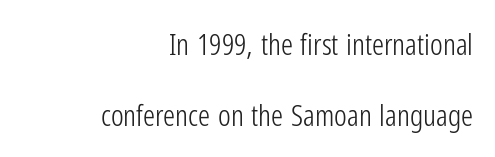
The image shows 30 px light, condensed sans-serif type, upright; set right-aligned, loose line spacing (2.36x), normal letter spacing, not underlined; low stroke contrast and a medium x-height.
